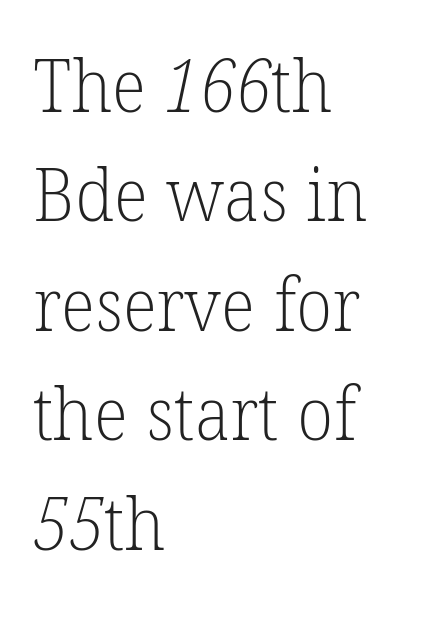
{"serif": "yes", "bold": "no", "weight": "light", "width": "normal", "stroke_contrast": "low", "x_height": "medium", "monospaced": "no", "underline": "no", "align": "left", "line_spacing": "normal", "line_spacing_ratio": 1.5, "letter_spacing": "normal", "letter_spacing_em": 0.0, "glyph_px": 73}
